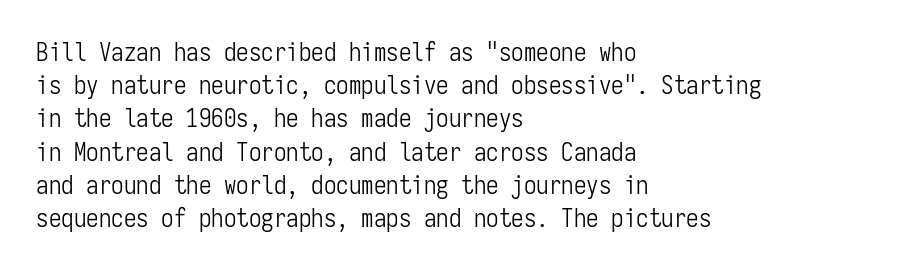
{"italic": "no", "bold": "no", "underline": "no", "align": "left", "line_spacing": "normal", "line_spacing_ratio": 1.33, "letter_spacing": "normal", "letter_spacing_em": 0.0, "glyph_px": 25}
